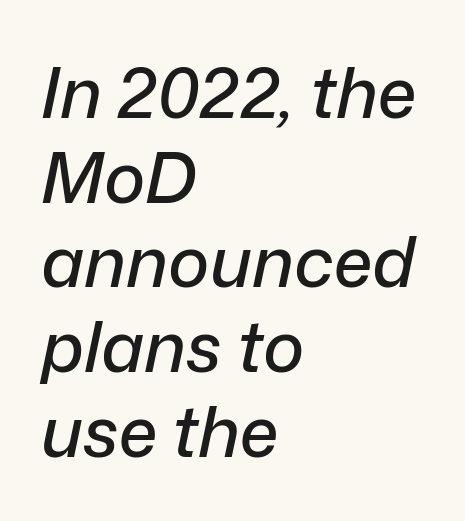
Q: Is the text italic (slanted)? A: Yes, it leans right by about 12 degrees.
Q: Is the text underlined? A: No.
Q: How is the paragraph aligned? A: Left-aligned.
Q: Is the spacing between letters normal or unusually wide? A: Normal.
Q: Width (condensed, normal, or wide)? A: Normal.
Q: Stroke contrast? A: Low.
Q: x-height? A: Medium.
Q: Monospaced? A: No.
